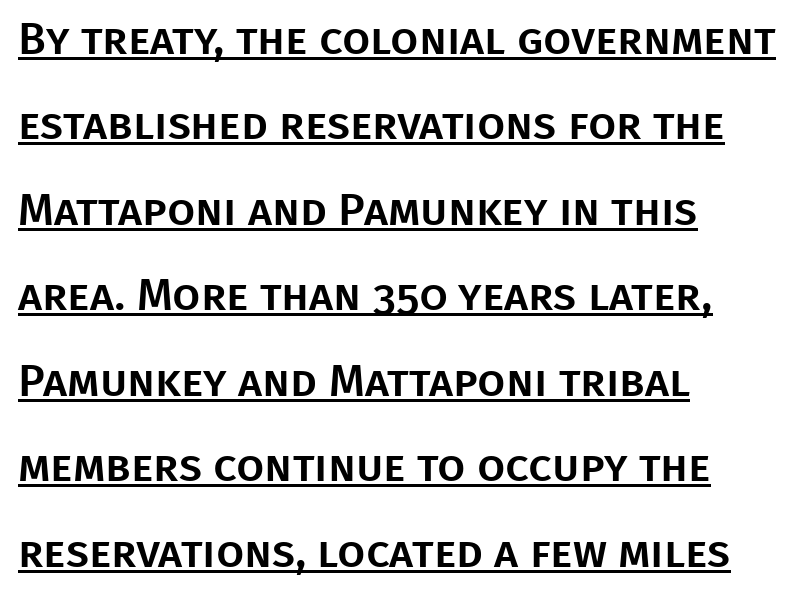
{"serif": "no", "italic": "no", "width": "normal", "stroke_contrast": "low", "x_height": "large", "monospaced": "no", "underline": "yes", "align": "left", "line_spacing": "loose", "line_spacing_ratio": 1.9, "letter_spacing": "normal", "letter_spacing_em": 0.0, "glyph_px": 45}
